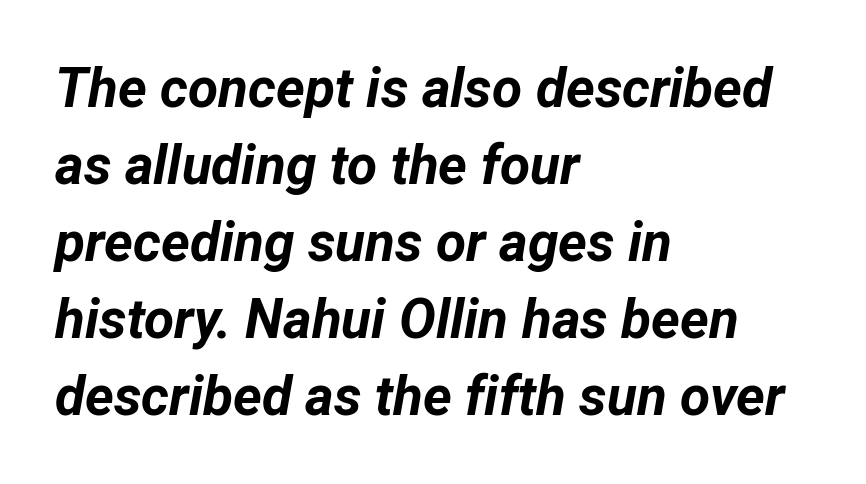
{"italic": "yes", "lean": "right", "slant_degrees": 12, "bold": "yes", "weight": "bold", "width": "normal", "stroke_contrast": "low", "x_height": "medium", "monospaced": "no", "underline": "no", "align": "left", "line_spacing": "normal", "line_spacing_ratio": 1.4, "letter_spacing": "normal", "letter_spacing_em": 0.0, "glyph_px": 55}
